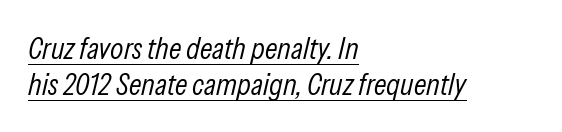
Q: Is the text bold? A: No.
Q: Is the text italic (slanted)? A: Yes, it leans right by about 13 degrees.
Q: Is the text underlined? A: Yes.
Q: How is the paragraph aligned? A: Left-aligned.
Q: Is the spacing between letters normal or unusually wide? A: Normal.
Q: Width (condensed, normal, or wide)? A: Condensed.
Q: Stroke contrast? A: Low.
Q: x-height? A: Medium.
Q: Monospaced? A: No.
